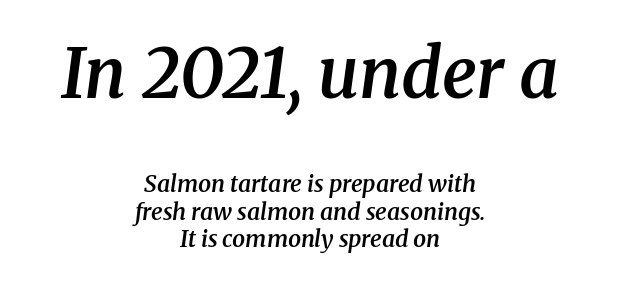
{"serif": "yes", "italic": "yes", "lean": "right", "slant_degrees": 8, "bold": "semi", "weight": "semibold", "width": "normal", "stroke_contrast": "medium", "x_height": "medium", "monospaced": "no", "underline": "no", "align": "center", "line_spacing_ratio": 1.21, "letter_spacing": "normal", "letter_spacing_em": 0.0, "larger_block": "first", "size_ratio": 3.0, "glyph_px": 69}
